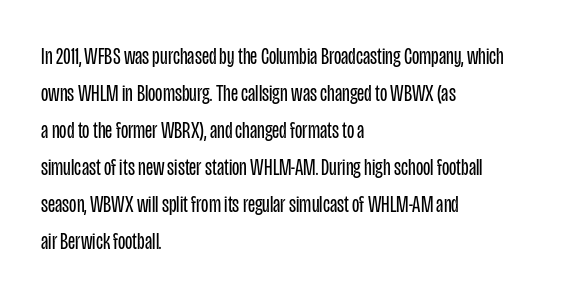
{"italic": "no", "bold": "no", "underline": "no", "align": "left", "line_spacing": "normal", "line_spacing_ratio": 1.54, "letter_spacing": "normal", "letter_spacing_em": 0.0, "glyph_px": 24}
